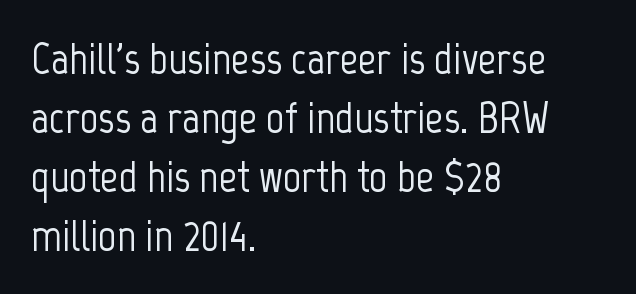
The characters display no serif detailing; their extremities are plain. The type sits square on the baseline with zero lean. Is this a fixed-width face? No — the glyphs have proportional, varying widths. Students, observe: this is what conventionally led text looks like. These lines are set flush left with a ragged right edge. Underline: absent.
